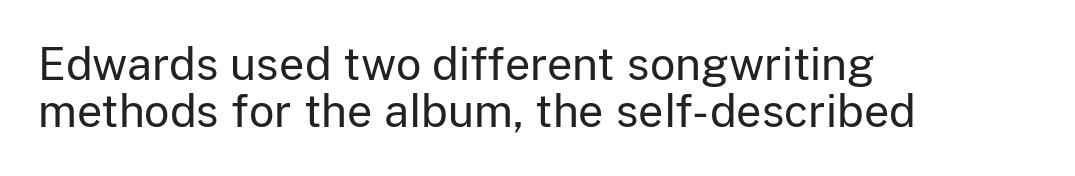
A light-to-regular cut is what we see here. Reading down the column, the eye jumps only a short way to each next line. The glyphs in this specimen are sans serif. The space beneath each line is pristine and unruled. The passage shown is typed in a proportional face where columns would drift. The lines in this sample share a left origin and differ only in where they stop.
